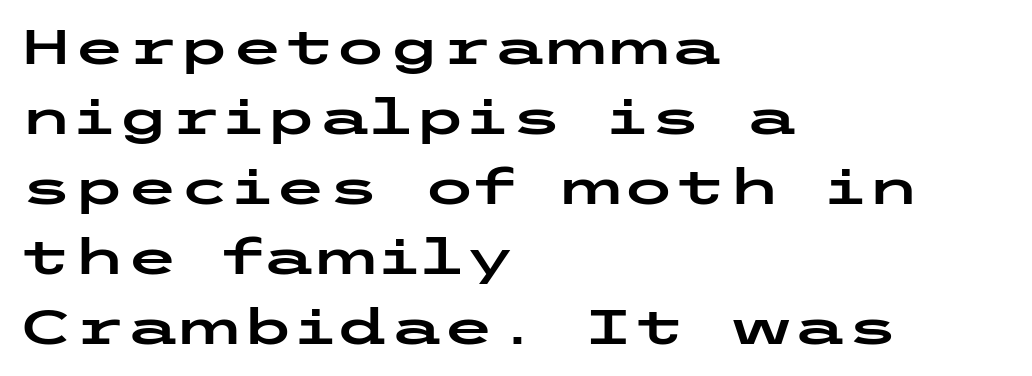
{"serif": "no", "italic": "no", "width": "wide", "stroke_contrast": "low", "x_height": "medium", "underline": "no", "align": "left", "line_spacing": "normal", "line_spacing_ratio": 1.46, "letter_spacing": "normal", "letter_spacing_em": 0.0, "glyph_px": 48}
